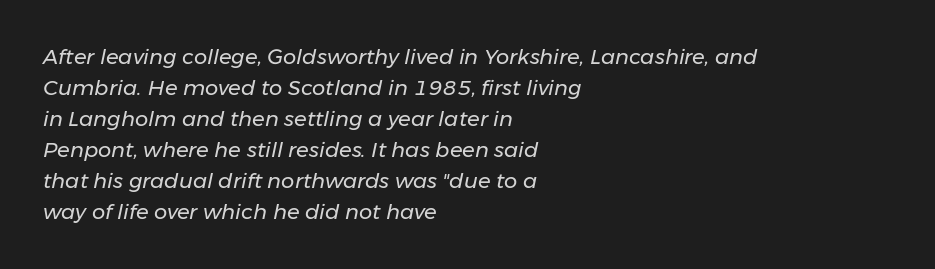
Q: Is the text bold? A: No.
Q: Is the text italic (slanted)? A: Yes, it leans right by about 11 degrees.
Q: Is the text underlined? A: No.
Q: How is the paragraph aligned? A: Left-aligned.
Q: Is the spacing between letters normal or unusually wide? A: Normal.
Q: Is the spacing between lines tight, normal or loose? A: Normal.
